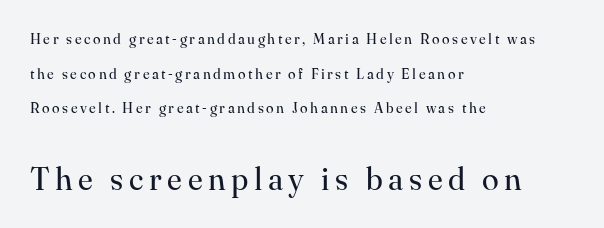
The image shows 31 px regular-weight serif type, upright; set left-aligned, loose line spacing (2.48x), not underlined; the second (bottom) block is 2.21x larger; high stroke contrast and a small x-height.
